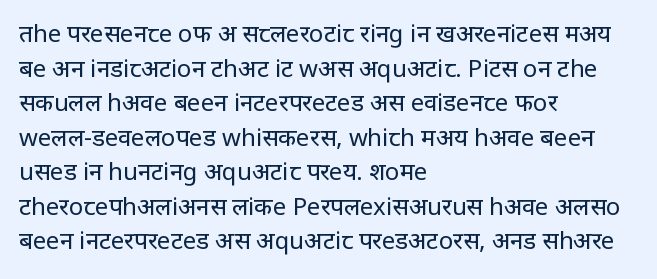
{"italic": "no", "bold": "no", "underline": "no", "align": "left", "line_spacing": "normal", "line_spacing_ratio": 1.44, "letter_spacing": "normal", "letter_spacing_em": 0.0, "glyph_px": 24}
